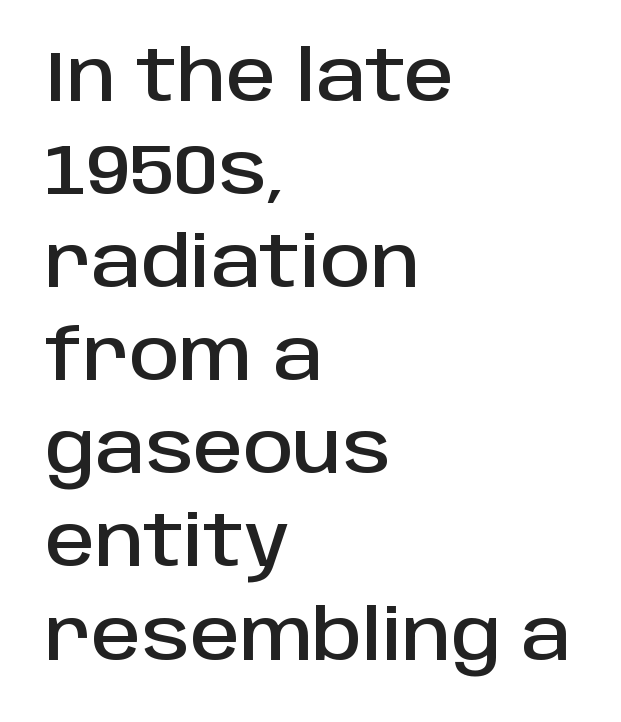
Q: Is the text italic (slanted)? A: No, it is upright.
Q: Is the typeface a serif or a sans-serif typeface? A: Sans-serif.
Q: Is the text underlined? A: No.
Q: How is the paragraph aligned? A: Left-aligned.
Q: Is the spacing between letters normal or unusually wide? A: Normal.
Q: Is the spacing between lines tight, normal or loose? A: Normal.
Q: Width (condensed, normal, or wide)? A: Normal.
Q: Stroke contrast? A: Low.
Q: x-height? A: Large.
Q: Monospaced? A: No.
